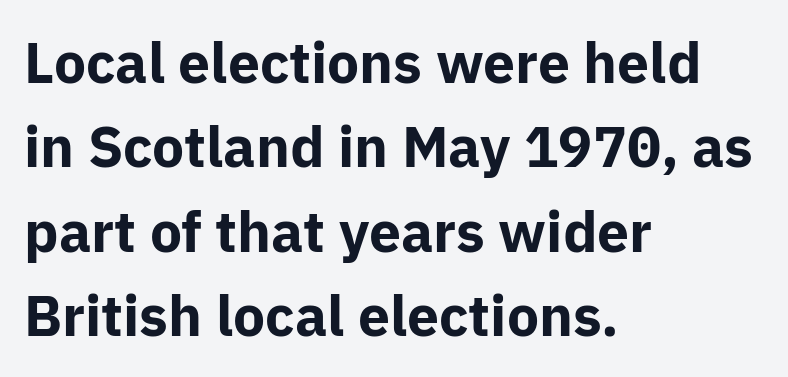
{"serif": "no", "italic": "no", "bold": "yes", "weight": "bold", "width": "normal", "stroke_contrast": "low", "x_height": "medium", "monospaced": "no", "underline": "no", "align": "left", "line_spacing": "normal", "line_spacing_ratio": 1.48, "letter_spacing": "normal", "letter_spacing_em": 0.0, "glyph_px": 57}
